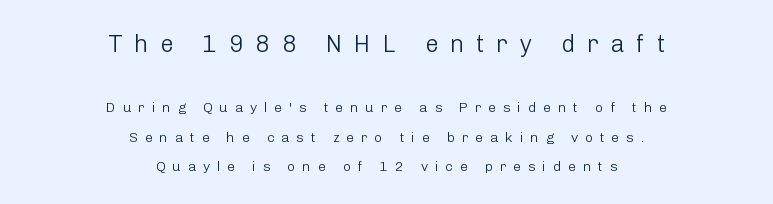
The image shows 24 px text type, upright; set centered, loose line spacing (2.09x), unusually wide letter spacing (+0.49 em), not underlined; the first (top) block is 1.71x larger.
